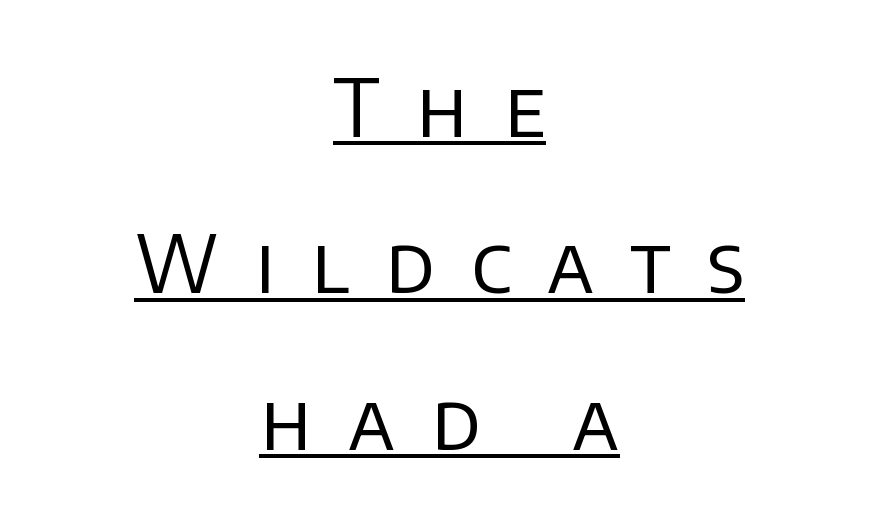
The image shows 79 px regular-weight sans-serif type, upright; set centered, loose line spacing (1.98x), unusually wide letter spacing (+0.46 em), underlined; low stroke contrast and a large x-height.
